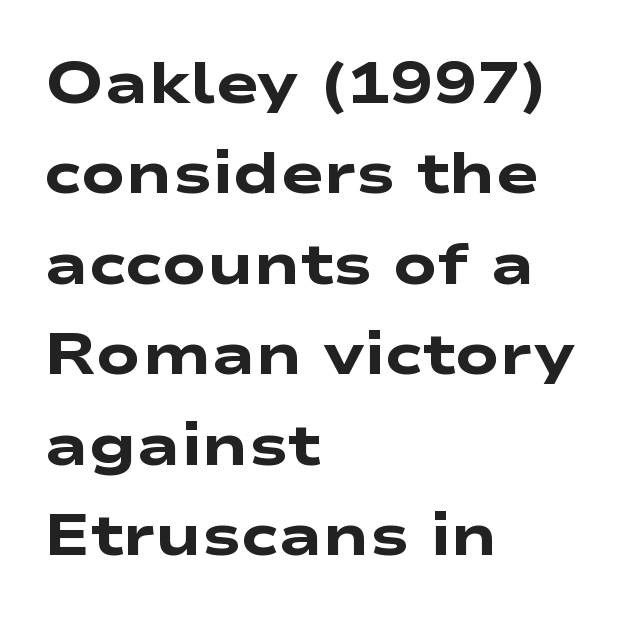
The image shows 58 px heavy, wide sans-serif type; set left-aligned, normal line spacing (1.56x), normal letter spacing, not underlined; low stroke contrast and a medium x-height.
